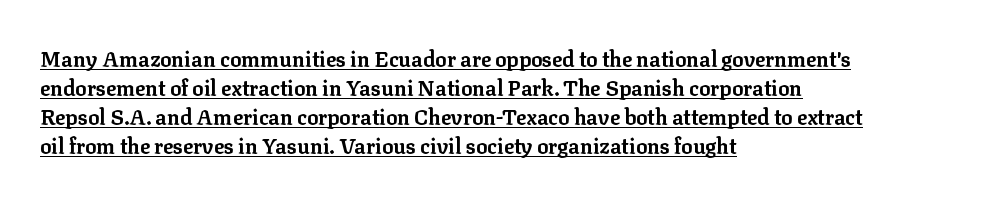
{"italic": "no", "bold": "yes", "underline": "yes", "align": "left", "line_spacing": "normal", "line_spacing_ratio": 1.38, "letter_spacing": "normal", "letter_spacing_em": 0.0, "glyph_px": 21}
